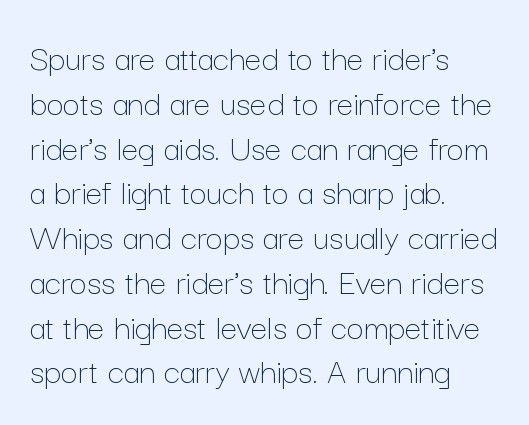
Q: Is the text bold? A: No.
Q: Is the text italic (slanted)? A: No, it is upright.
Q: Is the text underlined? A: No.
Q: How is the paragraph aligned? A: Left-aligned.
Q: Is the spacing between letters normal or unusually wide? A: Normal.
Q: Width (condensed, normal, or wide)? A: Normal.
Q: Stroke contrast? A: Low.
Q: x-height? A: Medium.
Q: Monospaced? A: No.
